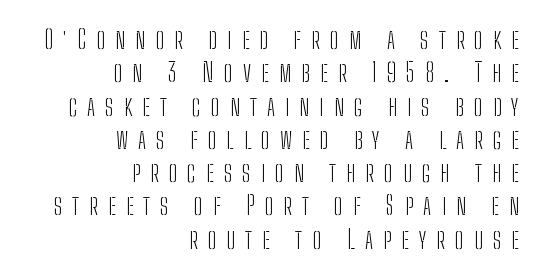
Italic: no, the glyphs are upright roman. Words appear elongated and porous because spacing is wide. Each stroke keeps to a modest, everyday thickness or less. The baseline area is clear. A student would call this right alignment; a typographer would say flush right, rag left. This sample keeps an unexceptional amount of space between lines.
